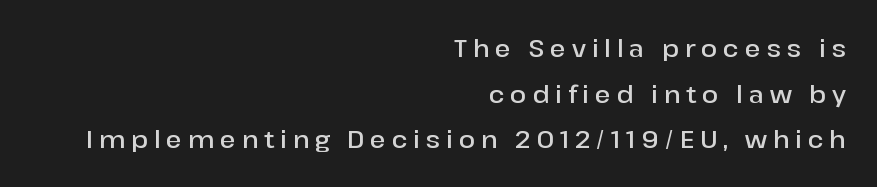
A somewhat darkened texture: the type is semibold rather than bold. The compositor pushed each line to the right boundary. Italic? Not at all — the glyphs are vertical. Underline: absent. The line texture is sparse and dotted thanks to wide tracking. The designer dialed line spacing up above the default.
